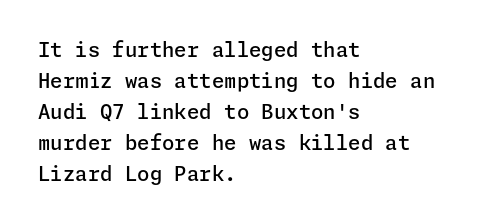
{"italic": "no", "bold": "semi", "underline": "no", "align": "left", "line_spacing": "normal", "line_spacing_ratio": 1.55, "letter_spacing": "normal", "letter_spacing_em": 0.0, "glyph_px": 20}
